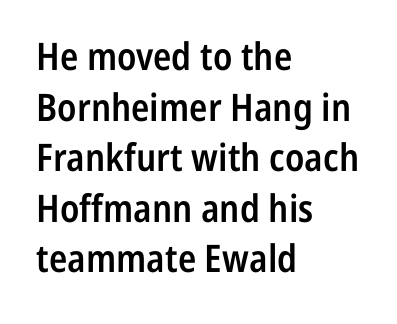
{"serif": "no", "italic": "no", "bold": "semi", "weight": "semibold", "width": "condensed", "stroke_contrast": "low", "x_height": "medium", "monospaced": "no", "underline": "no", "align": "left", "line_spacing": "normal", "line_spacing_ratio": 1.33, "letter_spacing": "normal", "letter_spacing_em": 0.0, "glyph_px": 38}
